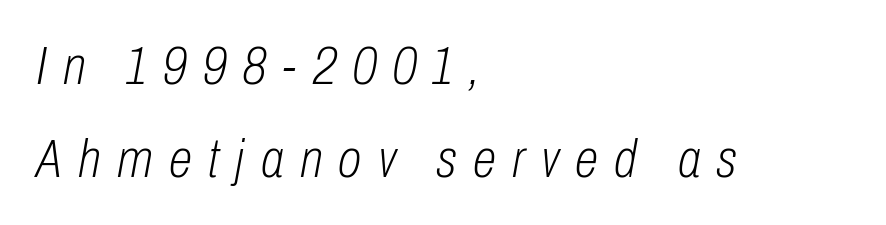
The image shows 54 px light, condensed type, italic (leaning right); set left-aligned, line spacing 1.72x, unusually wide letter spacing (+0.3 em), not underlined; low stroke contrast and a medium x-height.
